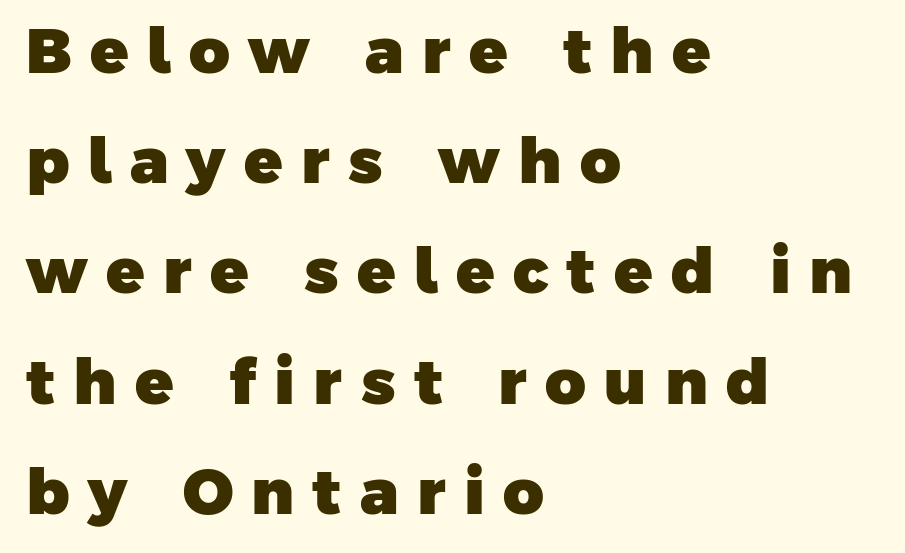
The image shows 63 px heavy sans-serif type; set left-aligned, line spacing 1.75x, unusually wide letter spacing (+0.29 em), not underlined; low stroke contrast and a medium x-height.
